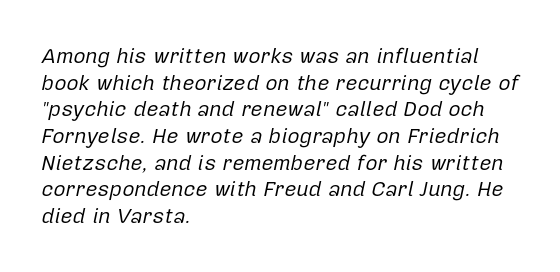
Q: Is the text bold? A: No.
Q: Is the text italic (slanted)? A: Yes, it leans right by about 12 degrees.
Q: Is the text underlined? A: No.
Q: How is the paragraph aligned? A: Left-aligned.
Q: Is the spacing between letters normal or unusually wide? A: Normal.
Q: Is the spacing between lines tight, normal or loose? A: Normal.
